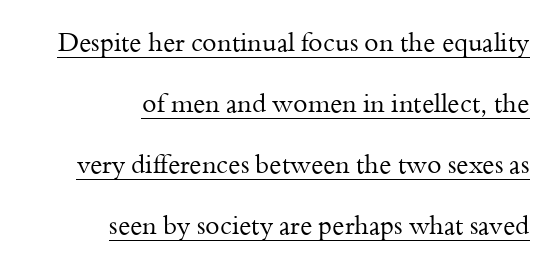
The image shows 26 px text type, upright; set right-aligned, loose line spacing (2.35x), normal letter spacing, underlined.
